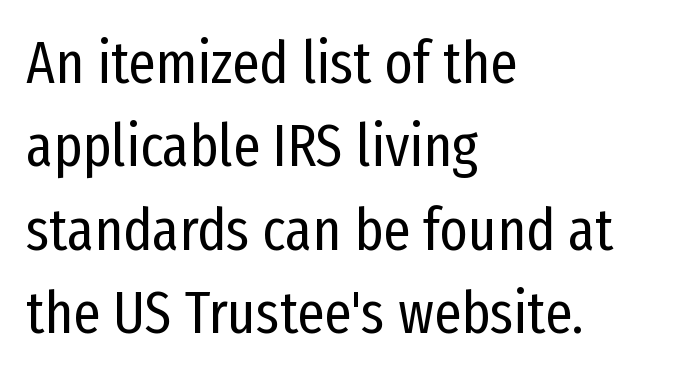
Q: Is the text bold? A: No.
Q: Is the text italic (slanted)? A: No, it is upright.
Q: Is the typeface a serif or a sans-serif typeface? A: Sans-serif.
Q: Is the text underlined? A: No.
Q: How is the paragraph aligned? A: Left-aligned.
Q: Is the spacing between letters normal or unusually wide? A: Normal.
Q: Is the spacing between lines tight, normal or loose? A: Normal.
Q: Width (condensed, normal, or wide)? A: Condensed.
Q: Stroke contrast? A: Low.
Q: x-height? A: Medium.
Q: Monospaced? A: No.
